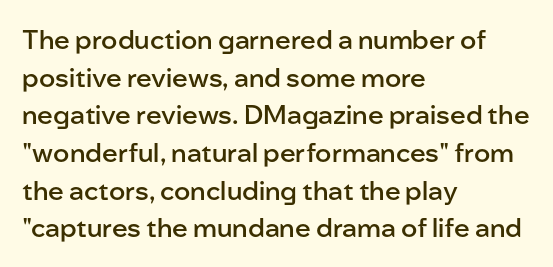
Reading down the column, the eye jumps a familiar distance to each next line. How are the letters spaced? Ordinarily, with no added tracking. The text block is weighted toward the left margin, trailing off unevenly rightward. The letters stand upright; this is a roman face.
